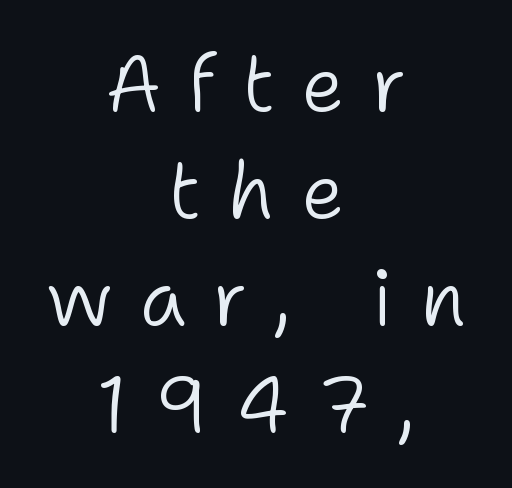
Q: Is the text bold? A: No.
Q: Is the text italic (slanted)? A: No, it is upright.
Q: Is the typeface a serif or a sans-serif typeface? A: Sans-serif.
Q: Is the text underlined? A: No.
Q: How is the paragraph aligned? A: Centered.
Q: Is the spacing between letters normal or unusually wide? A: Unusually wide.
Q: Is the spacing between lines tight, normal or loose? A: Normal.
Q: Width (condensed, normal, or wide)? A: Normal.
Q: Stroke contrast? A: Low.
Q: x-height? A: Medium.
Q: Monospaced? A: No.
